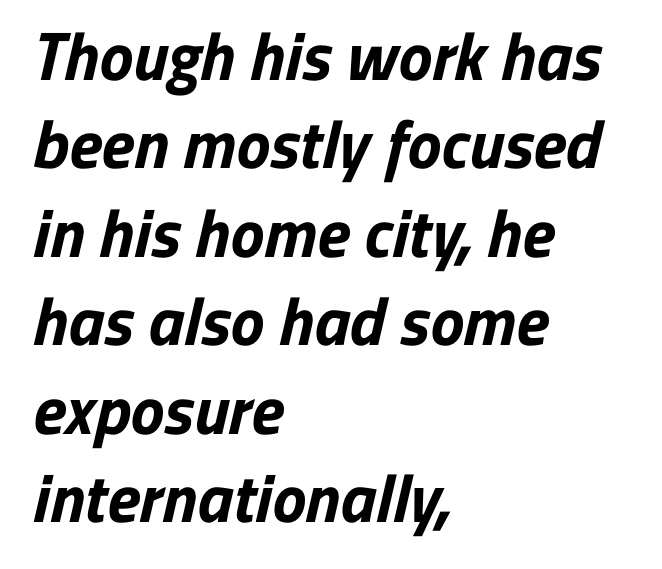
The image shows 68 px bold sans-serif type; set left-aligned, normal line spacing (1.3x), normal letter spacing, not underlined; low stroke contrast and a medium x-height.
